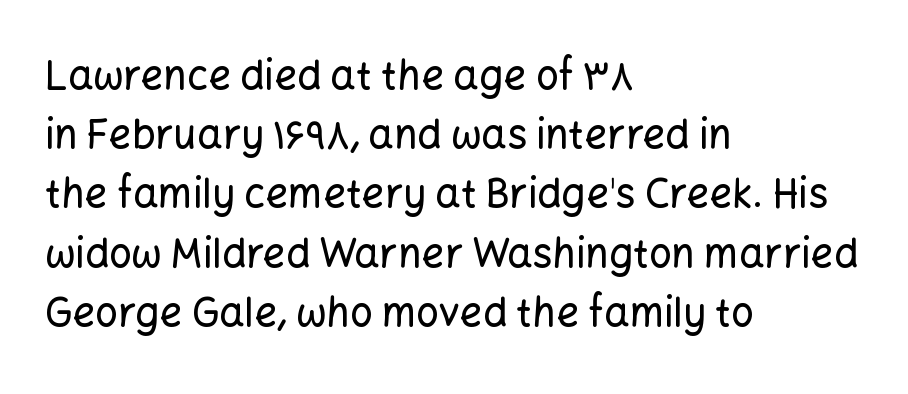
The image shows 40 px sans-serif type, upright; set left-aligned, normal line spacing (1.48x), normal letter spacing, not underlined; low stroke contrast and a medium x-height.
